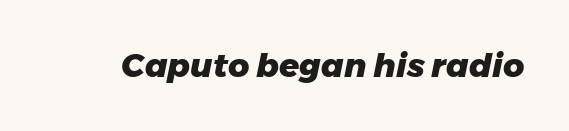
The tracking reads as untouched default to a designer's eye. Note the varied advance widths — an 'i' is clearly narrower than an 'm'. Its strokes are broad and dark, the hallmark of bold type. No word sits above an underline. Slanted lettering throughout.
